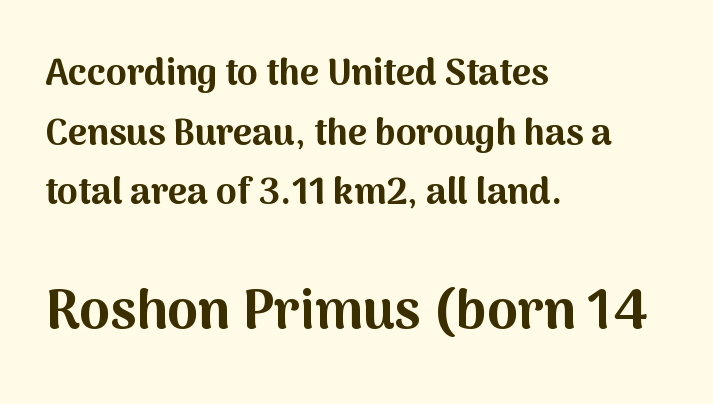
The second block has been scaled up relative to the first. Ascenders rise straight up at ninety degrees. The lines in this sample share a left origin and differ only in where they stop. Regular leading. Nothing sits at the stroke ends, so this counts as sans-serif.
